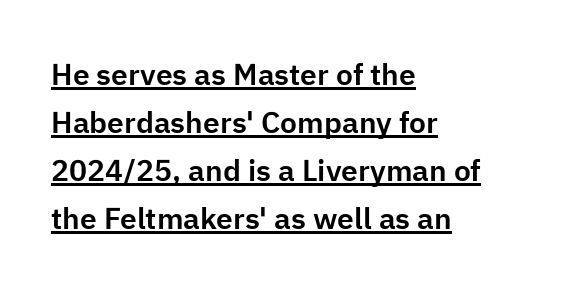
Designer's note — italics off, roman on. These lines are rendered in a variable-pitch font. To sum up the face: it is a sans, with no serifs. Where is the straight margin? On the left. Compared with typical body copy, the letter spacing here is the same.
